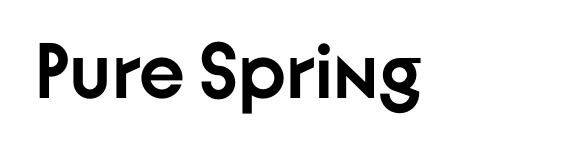
{"serif": "no", "italic": "no", "bold": "yes", "weight": "semibold", "width": "normal", "stroke_contrast": "low", "x_height": "medium", "monospaced": "no", "underline": "no", "letter_spacing": "normal", "letter_spacing_em": 0.0, "glyph_px": 78}
